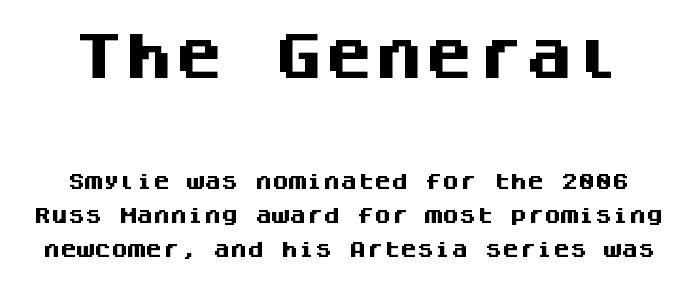
The image shows 50 px heavy sans-serif type, upright, monospaced; set loose line spacing (2.0x), normal letter spacing, not underlined; the first (top) block is 2.94x larger; medium stroke contrast and a large x-height.
